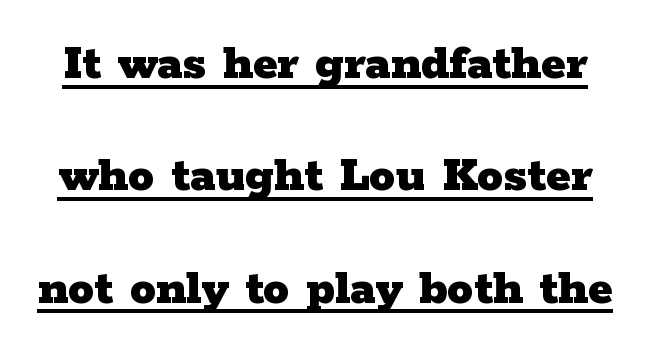
The image shows 52 px heavy, wide serif type, upright; set loose line spacing (2.16x), normal letter spacing, underlined; low stroke contrast and a medium x-height.
